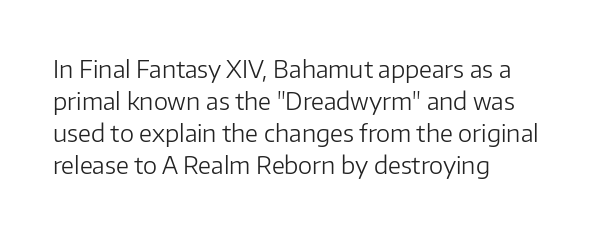
{"italic": "no", "bold": "no", "underline": "no", "align": "left", "line_spacing": "normal", "line_spacing_ratio": 1.34, "letter_spacing": "normal", "letter_spacing_em": 0.0, "glyph_px": 24}
